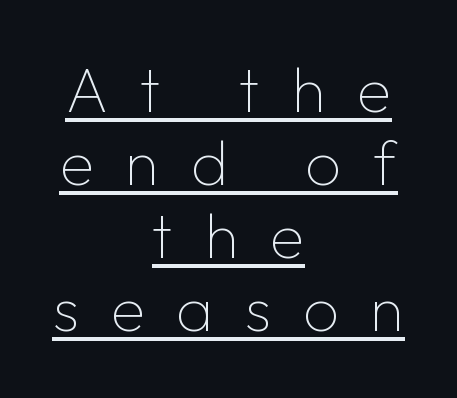
The image shows 63 px thin sans-serif type, upright; set centered, line spacing 1.16x, unusually wide letter spacing (+0.5 em), underlined; low stroke contrast and a medium x-height.
